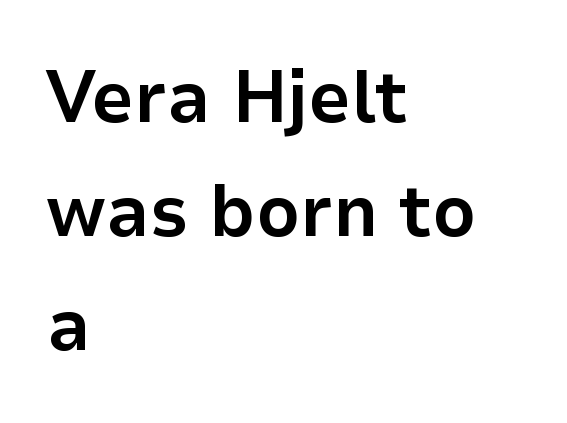
Q: Is the text bold? A: Yes.
Q: Is the text italic (slanted)? A: No, it is upright.
Q: Is the typeface a serif or a sans-serif typeface? A: Sans-serif.
Q: Is the text underlined? A: No.
Q: How is the paragraph aligned? A: Left-aligned.
Q: Is the spacing between letters normal or unusually wide? A: Normal.
Q: Is the spacing between lines tight, normal or loose? A: Normal.
Q: Width (condensed, normal, or wide)? A: Normal.
Q: Stroke contrast? A: Low.
Q: x-height? A: Medium.
Q: Monospaced? A: No.
